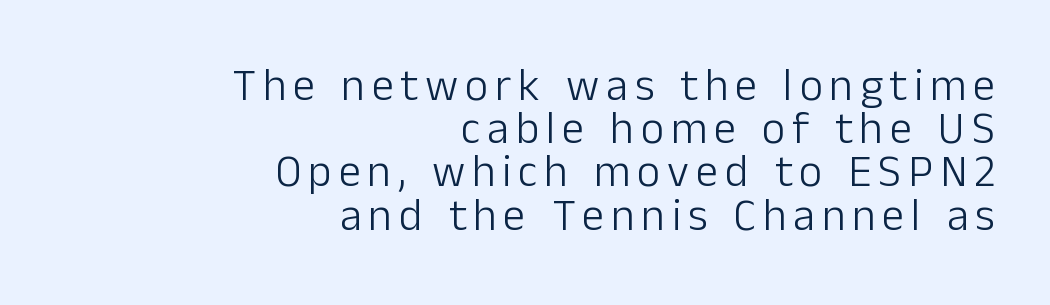
Weight class: somewhere from thin through regular. The block of text is dense from top to bottom, with scant space between rows. Note the varied advance widths — an 'i' is clearly narrower than an 'm'. This is sans-serif lettering, the kind often seen on screens and signage. These lines stack with their right ends in a neat column.
